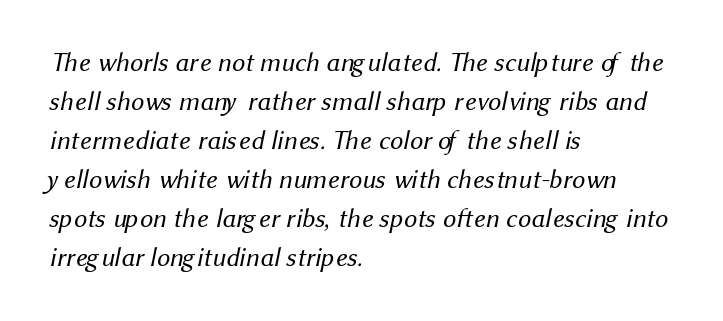
No word sits above an underline. Rows of type keep a routine distance in the vertical direction. The weight tops out at a normal text grade. The line texture is even and compact thanks to regular tracking.
